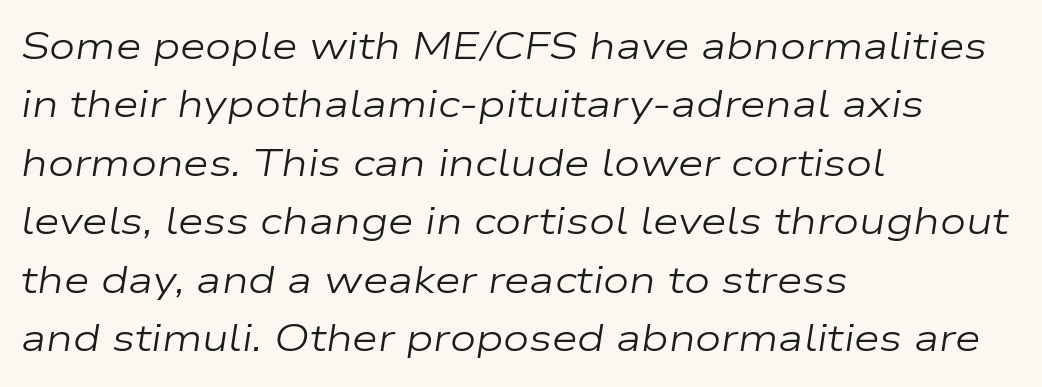
Students, note that the glyphs here touch the page at normal intervals. These lines are set flush left with a ragged right edge. The foot of each line stays bare and open. Quick note: interline space is typical.
